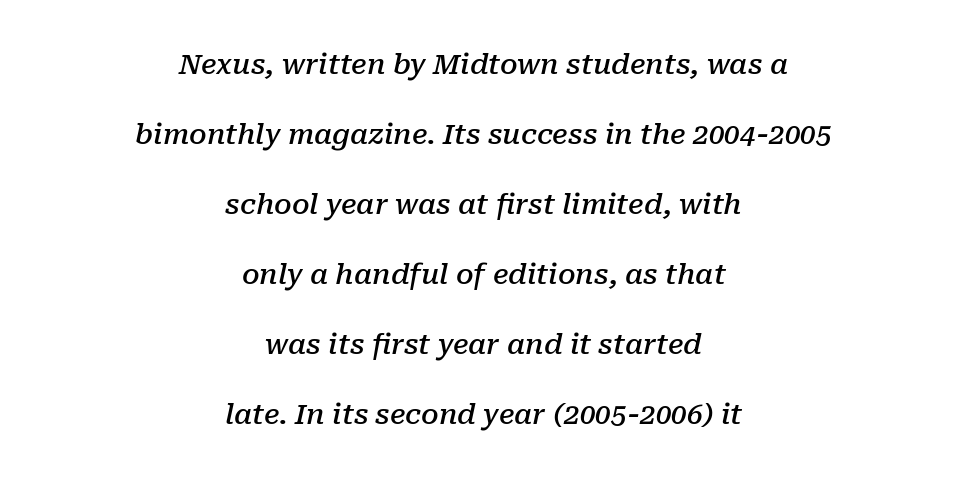
{"serif": "yes", "italic": "yes", "lean": "right", "slant_degrees": 10, "bold": "semi", "weight": "semibold", "width": "normal", "stroke_contrast": "low", "x_height": "medium", "monospaced": "no", "underline": "no", "align": "center", "line_spacing": "loose", "line_spacing_ratio": 2.5, "letter_spacing": "normal", "letter_spacing_em": 0.0, "glyph_px": 28}
